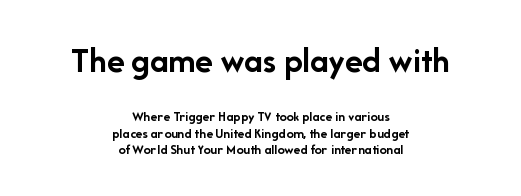
Q: Is the text bold? A: Yes.
Q: Is the text italic (slanted)? A: No, it is upright.
Q: Is the typeface a serif or a sans-serif typeface? A: Sans-serif.
Q: Is the text underlined? A: No.
Q: How is the paragraph aligned? A: Centered.
Q: Is the spacing between letters normal or unusually wide? A: Normal.
Q: Which block of text is set in a larger size, the first (top) or the second (bottom)? A: The first (top) one.
Q: Width (condensed, normal, or wide)? A: Normal.
Q: Stroke contrast? A: Low.
Q: x-height? A: Medium.
Q: Monospaced? A: No.
